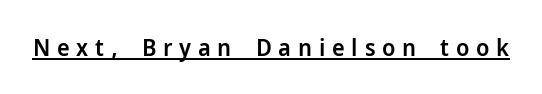
Q: Is the text bold? A: Semi-bold.
Q: Is the text italic (slanted)? A: No, it is upright.
Q: Is the text underlined? A: Yes.
Q: Is the spacing between letters normal or unusually wide? A: Unusually wide.
